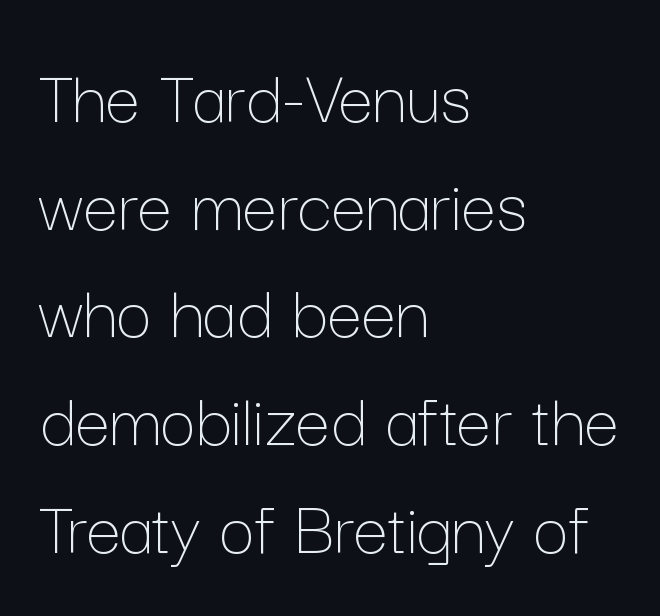
This is roman type, the default non-slanted kind. Is this a fixed-width face? No — the glyphs have proportional, varying widths. Weight class: somewhere from thin through regular. Unmarked baselines from the first word to the last.
